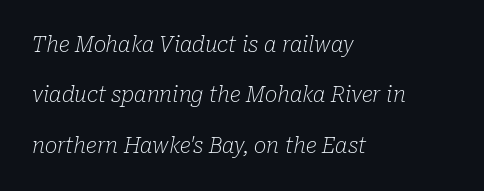
No letter is thick-stroked: the sample isn't bold. The passage shown is not underscored anywhere. Honestly, the letter spacing is just normal — you wouldn't notice it. Slanted lettering throughout.
